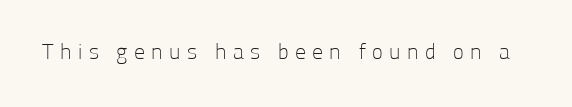
{"italic": "no", "bold": "no", "underline": "no", "letter_spacing": "wide", "letter_spacing_em": 0.29, "glyph_px": 22}
